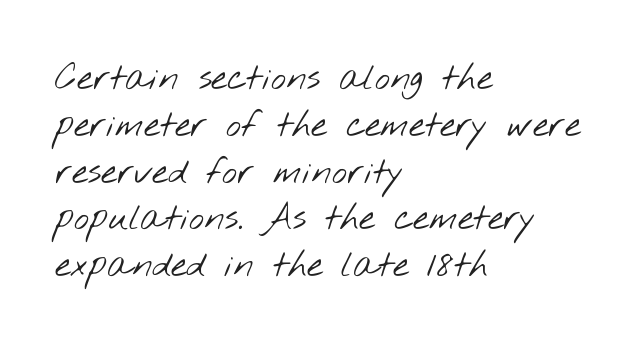
Q: Is the text bold? A: No.
Q: Is the typeface a serif or a sans-serif typeface? A: Sans-serif.
Q: Is the text underlined? A: No.
Q: How is the paragraph aligned? A: Left-aligned.
Q: Is the spacing between letters normal or unusually wide? A: Normal.
Q: Is the spacing between lines tight, normal or loose? A: Normal.
Q: Width (condensed, normal, or wide)? A: Wide.
Q: Stroke contrast? A: Low.
Q: x-height? A: Small.
Q: Monospaced? A: No.
